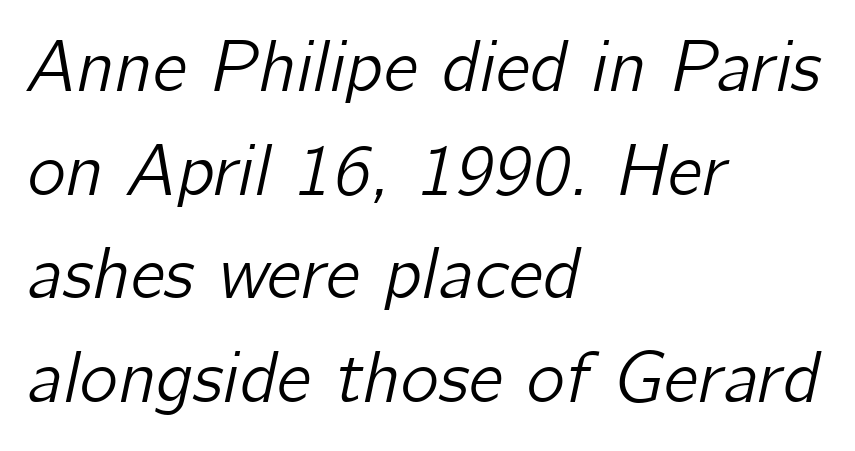
The rendering anchors every line to the left-hand side. Characters follow at the spacing the type designer built in. The strip under each line holds only bare page. Posture: slanted. How would I describe the line gaps? Plain and ordinary.
